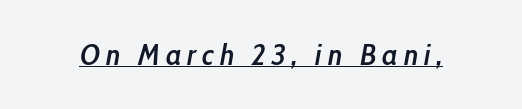
A rule runs beneath these lines of type. The font's italic variant was chosen for this text. The rendering uses natural spacing where letterforms have individual widths. The horizontal fit of the characters is loose and conspicuously gappy. These lines carry some extra weight — a demibold, not a full bold.
